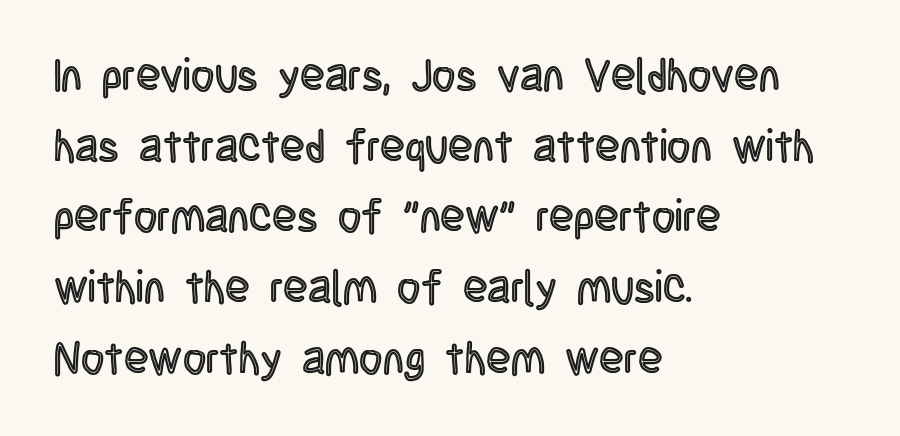
Q: Is the text italic (slanted)? A: No, it is upright.
Q: Is the text underlined? A: No.
Q: How is the paragraph aligned? A: Left-aligned.
Q: Is the spacing between letters normal or unusually wide? A: Normal.
Q: Is the spacing between lines tight, normal or loose? A: Normal.
Q: Width (condensed, normal, or wide)? A: Condensed.
Q: x-height? A: Large.
Q: Monospaced? A: No.
